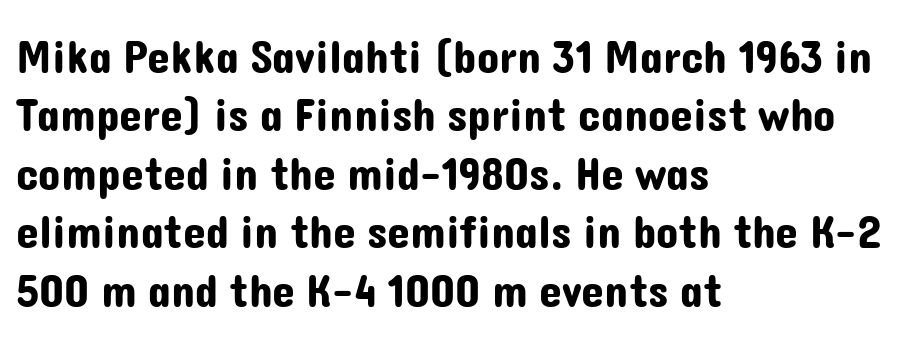
{"serif": "no", "italic": "no", "width": "normal", "stroke_contrast": "low", "x_height": "medium", "monospaced": "no", "underline": "no", "align": "left", "line_spacing": "normal", "line_spacing_ratio": 1.27, "letter_spacing": "normal", "letter_spacing_em": 0.0, "glyph_px": 46}
